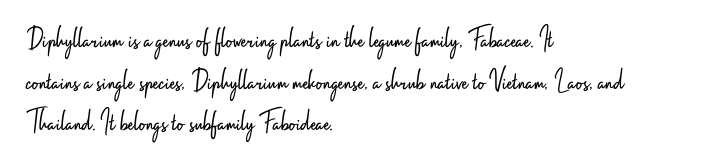
{"serif": "no", "bold": "no", "weight": "light", "width": "condensed", "stroke_contrast": "low", "x_height": "small", "monospaced": "no", "underline": "no", "align": "left", "line_spacing": "normal", "line_spacing_ratio": 1.34, "letter_spacing": "normal", "letter_spacing_em": 0.0, "glyph_px": 31}
